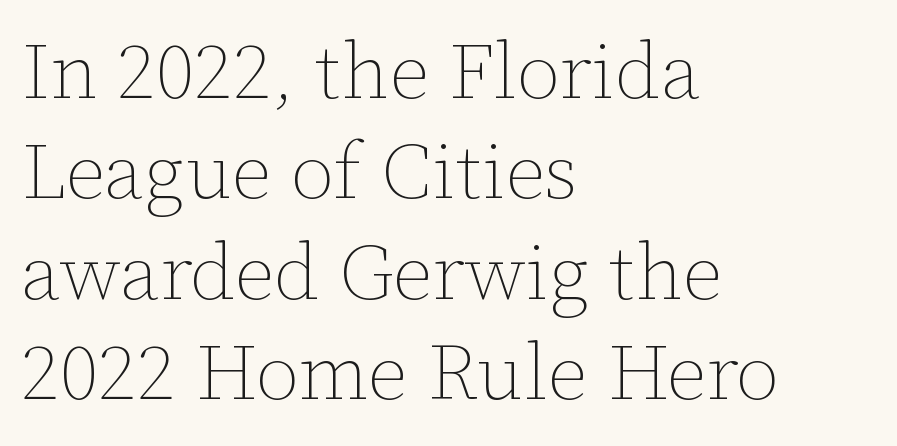
{"italic": "no", "bold": "no", "weight": "thin", "width": "normal", "stroke_contrast": "low", "x_height": "medium", "monospaced": "no", "underline": "no", "align": "left", "line_spacing": "normal", "line_spacing_ratio": 1.27, "letter_spacing": "normal", "letter_spacing_em": 0.0, "glyph_px": 79}
